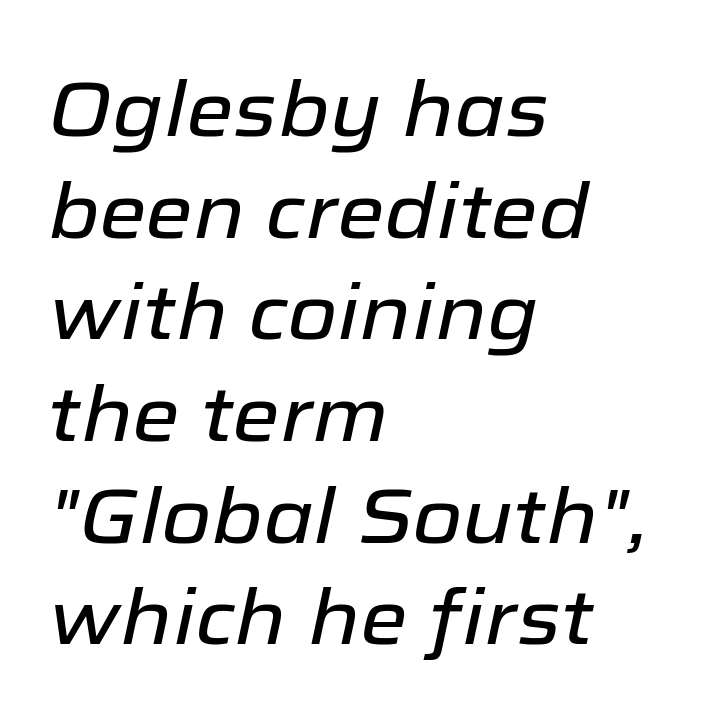
Q: Is the text italic (slanted)? A: Yes, it leans right by about 12 degrees.
Q: Is the text underlined? A: No.
Q: How is the paragraph aligned? A: Left-aligned.
Q: Is the spacing between letters normal or unusually wide? A: Normal.
Q: Is the spacing between lines tight, normal or loose? A: Normal.
Q: Width (condensed, normal, or wide)? A: Normal.
Q: Stroke contrast? A: Low.
Q: x-height? A: Medium.
Q: Monospaced? A: No.
